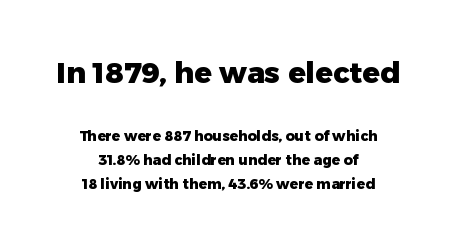
Q: Is the text bold? A: Yes.
Q: Is the text italic (slanted)? A: No, it is upright.
Q: Is the typeface a serif or a sans-serif typeface? A: Sans-serif.
Q: Is the text underlined? A: No.
Q: How is the paragraph aligned? A: Centered.
Q: Is the spacing between letters normal or unusually wide? A: Normal.
Q: Which block of text is set in a larger size, the first (top) or the second (bottom)? A: The first (top) one.
Q: Width (condensed, normal, or wide)? A: Normal.
Q: Stroke contrast? A: Low.
Q: x-height? A: Medium.
Q: Monospaced? A: No.
